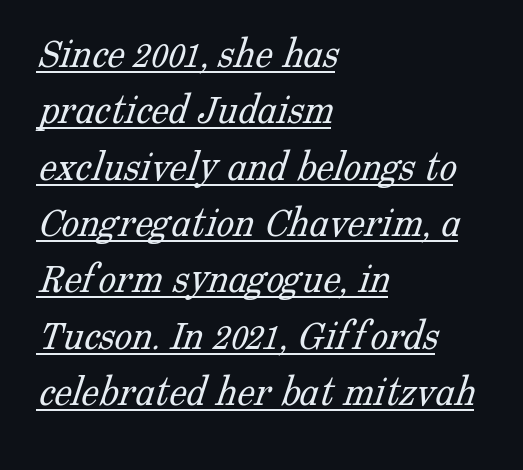
The image shows 44 px light serif type; set left-aligned, normal line spacing (1.28x), normal letter spacing, underlined; low stroke contrast and a medium x-height.
